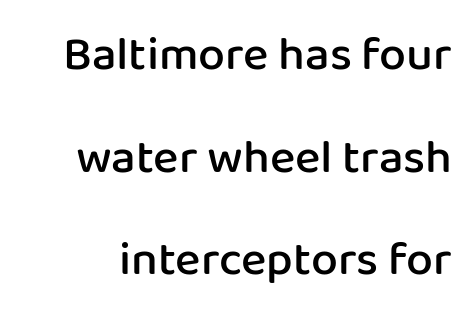
The image shows 48 px semibold sans-serif type, upright; set loose line spacing (2.14x), normal letter spacing, not underlined; low stroke contrast and a medium x-height.
